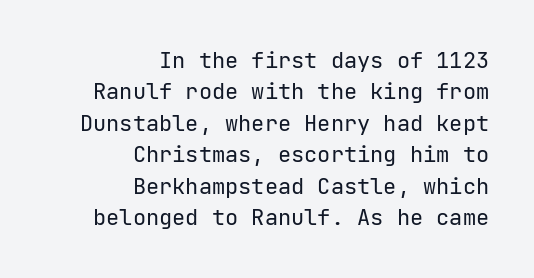
{"italic": "no", "bold": "no", "underline": "no", "align": "right", "line_spacing": "normal", "line_spacing_ratio": 1.43, "letter_spacing": "normal", "letter_spacing_em": 0.0, "glyph_px": 22}
